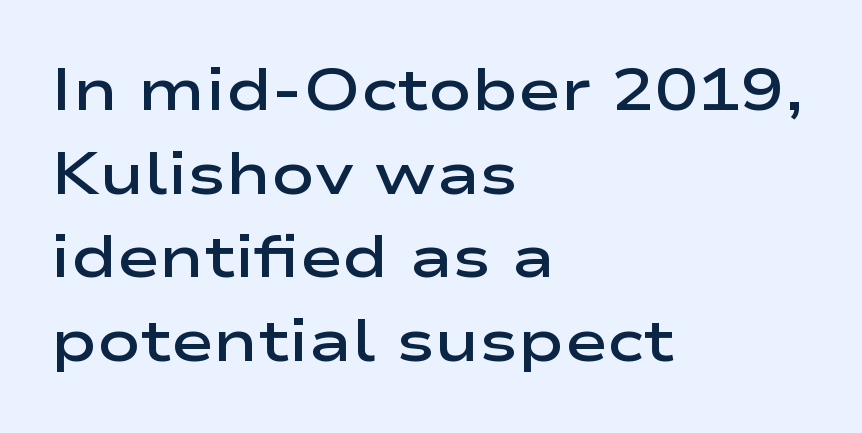
Students, observe: this is what conventionally led text looks like. This rendering leaves character spacing at its baseline value. Compared with an ordinary text face, these strokes are moderately heavier — a semibold. The string is rendered with underlining switched off. The font's upright variant was chosen for this text.
